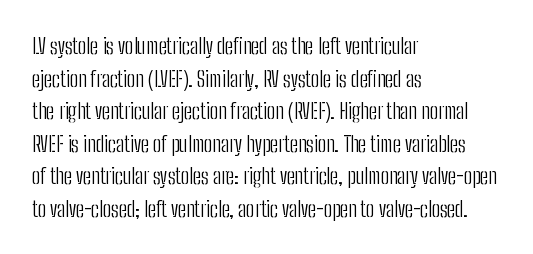
{"italic": "no", "bold": "no", "underline": "no", "align": "left", "line_spacing": "normal", "line_spacing_ratio": 1.48, "letter_spacing": "normal", "letter_spacing_em": 0.0, "glyph_px": 22}
